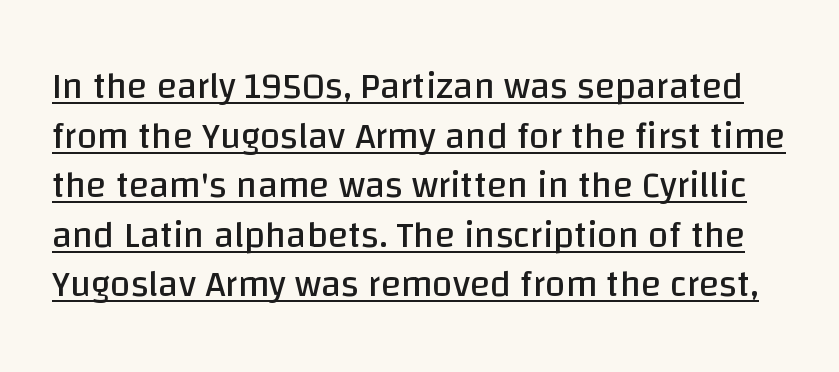
{"serif": "no", "italic": "no", "bold": "no", "weight": "regular", "width": "normal", "stroke_contrast": "low", "x_height": "large", "monospaced": "no", "underline": "yes", "line_spacing": "normal", "line_spacing_ratio": 1.34, "letter_spacing": "normal", "letter_spacing_em": 0.0, "glyph_px": 37}
